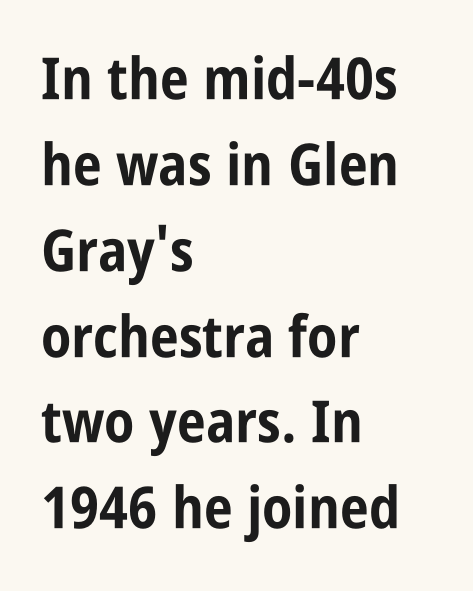
Q: Is the text bold? A: Yes.
Q: Is the text italic (slanted)? A: No, it is upright.
Q: Is the typeface a serif or a sans-serif typeface? A: Sans-serif.
Q: Is the text underlined? A: No.
Q: How is the paragraph aligned? A: Left-aligned.
Q: Is the spacing between letters normal or unusually wide? A: Normal.
Q: Is the spacing between lines tight, normal or loose? A: Normal.
Q: Width (condensed, normal, or wide)? A: Condensed.
Q: Stroke contrast? A: Low.
Q: x-height? A: Large.
Q: Monospaced? A: No.
